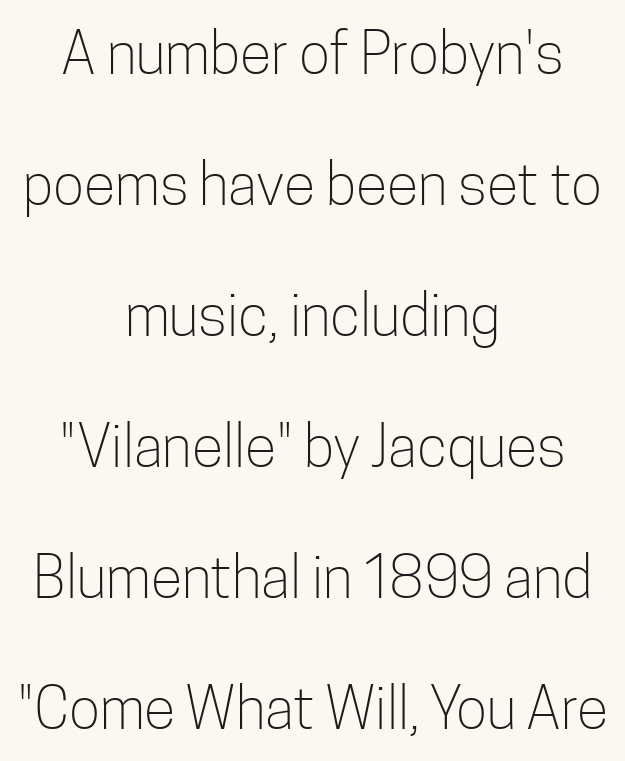
{"serif": "no", "italic": "no", "bold": "no", "weight": "light", "width": "condensed", "stroke_contrast": "low", "x_height": "medium", "monospaced": "no", "underline": "no", "align": "center", "line_spacing": "loose", "line_spacing_ratio": 2.26, "letter_spacing": "normal", "letter_spacing_em": 0.0, "glyph_px": 58}
